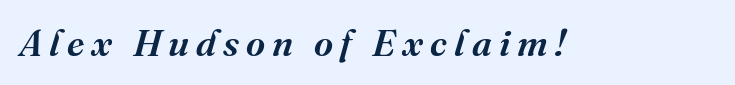
Q: Is the text italic (slanted)? A: Yes, it leans right by about 16 degrees.
Q: Is the typeface a serif or a sans-serif typeface? A: Serif.
Q: Is the text underlined? A: No.
Q: Width (condensed, normal, or wide)? A: Normal.
Q: Stroke contrast? A: Medium.
Q: x-height? A: Medium.
Q: Monospaced? A: No.
